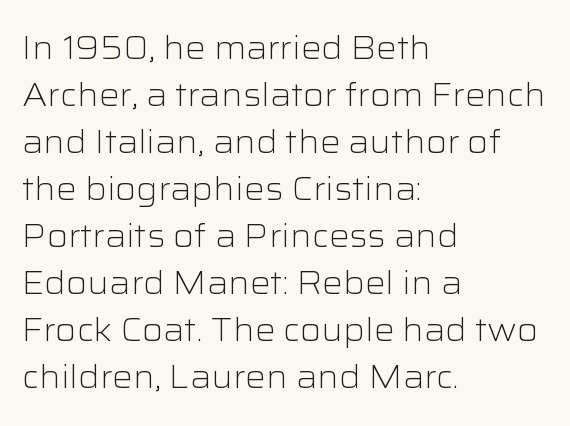
Q: Is the text bold? A: No.
Q: Is the text italic (slanted)? A: No, it is upright.
Q: Is the typeface a serif or a sans-serif typeface? A: Sans-serif.
Q: Is the text underlined? A: No.
Q: How is the paragraph aligned? A: Left-aligned.
Q: Is the spacing between letters normal or unusually wide? A: Normal.
Q: Is the spacing between lines tight, normal or loose? A: Normal.
Q: Width (condensed, normal, or wide)? A: Wide.
Q: Stroke contrast? A: Low.
Q: x-height? A: Medium.
Q: Monospaced? A: No.
